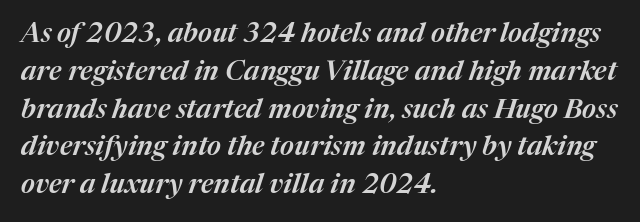
Q: Is the text italic (slanted)? A: Yes, it leans right by about 17 degrees.
Q: Is the text underlined? A: No.
Q: How is the paragraph aligned? A: Left-aligned.
Q: Is the spacing between letters normal or unusually wide? A: Normal.
Q: Is the spacing between lines tight, normal or loose? A: Normal.
